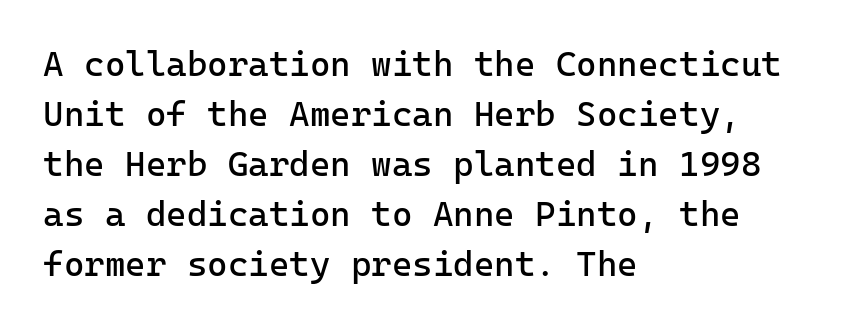
{"serif": "no", "italic": "no", "bold": "no", "weight": "regular", "width": "normal", "stroke_contrast": "low", "x_height": "medium", "underline": "no", "align": "left", "line_spacing": "normal", "line_spacing_ratio": 1.43, "letter_spacing": "normal", "letter_spacing_em": 0.0, "glyph_px": 35}
